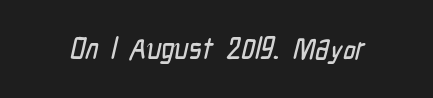
{"serif": "no", "width": "condensed", "stroke_contrast": "low", "x_height": "medium", "monospaced": "no", "underline": "no", "letter_spacing": "normal", "letter_spacing_em": 0.0, "glyph_px": 31}
